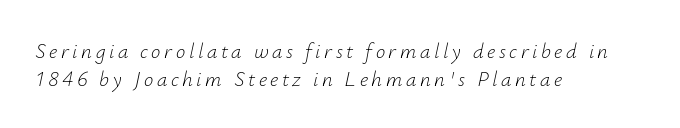
Typeset ragged right — the left edge is the straight one. Letters have the restrained weight of plain body copy at most. The space beneath each line is pristine and unruled. Leading: standard.
